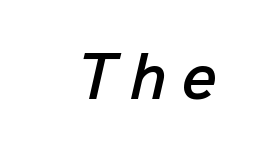
Each letter keeps its own natural width here, so spacing adapts to shape. The string is rendered with underlining switched off. This sample uses an oblique cut, with every glyph tilted off the vertical. Each word looks stretched out because of the extra space between its letters.
